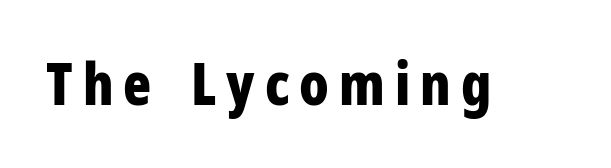
The glyphs are unaccompanied by any horizontal stroke below them. The designer went with a sans here, leaving each stem footless. Is this a fixed-width face? No — the glyphs have proportional, varying widths. Look at the stroke-to-counter ratio: heavy, a bold.
